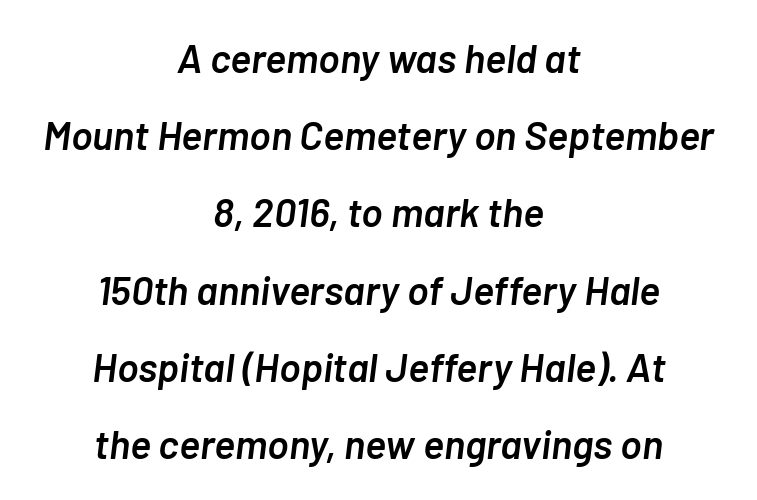
The image shows 40 px semibold type, italic (leaning right); set centered, loose line spacing (1.93x), normal letter spacing, not underlined; low stroke contrast and a medium x-height.
